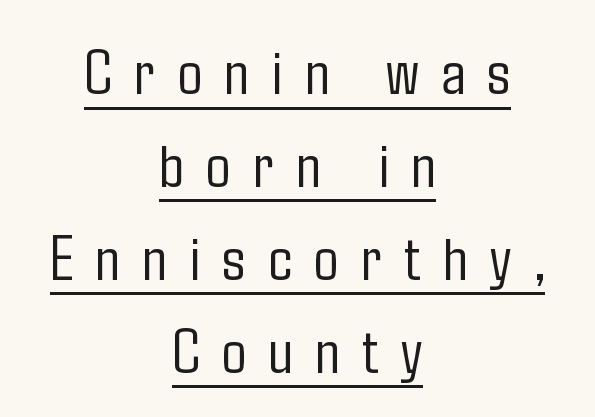
Quick note: interline space is typical. Italic? Not at all — the glyphs are vertical. The font sits on the lighter half of the weight spectrum, regular included. You could not count columns in this text — the font is proportionally spaced.
